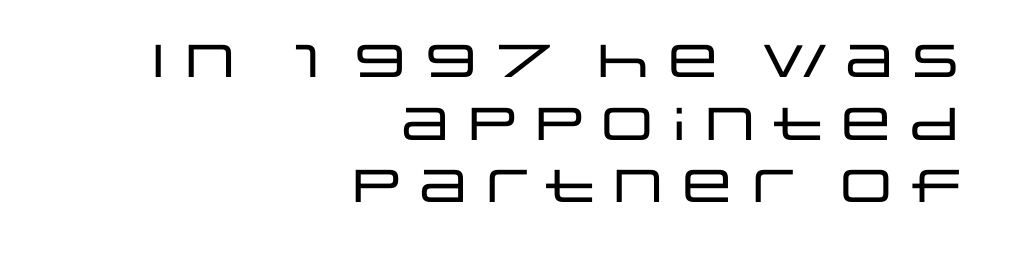
The image shows 46 px wide sans-serif type, upright; set right-aligned, normal line spacing (1.36x), normal letter spacing, not underlined; low stroke contrast and a large x-height.
